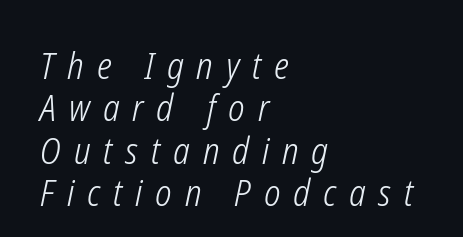
Q: Is the text bold? A: No.
Q: Is the text italic (slanted)? A: Yes, it leans right by about 12 degrees.
Q: Is the text underlined? A: No.
Q: How is the paragraph aligned? A: Left-aligned.
Q: Is the spacing between letters normal or unusually wide? A: Unusually wide.
Q: Width (condensed, normal, or wide)? A: Condensed.
Q: Stroke contrast? A: Low.
Q: x-height? A: Medium.
Q: Monospaced? A: No.
